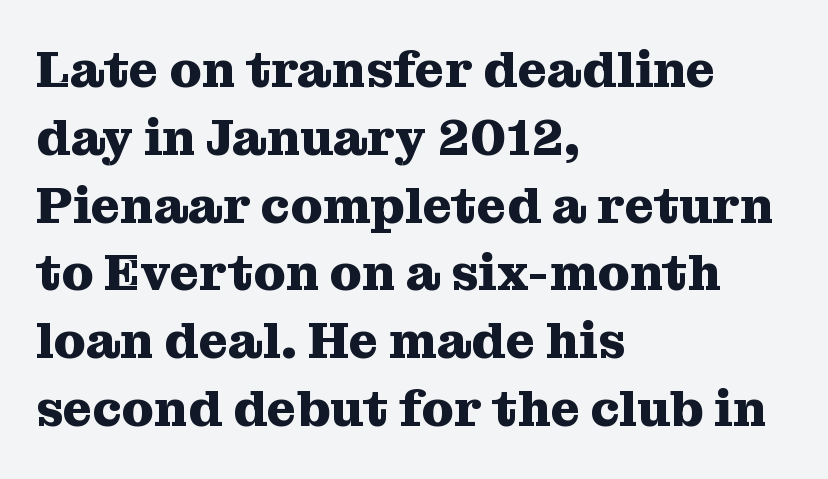
{"serif": "yes", "italic": "no", "bold": "yes", "weight": "heavy", "width": "normal", "stroke_contrast": "medium", "x_height": "medium", "monospaced": "no", "underline": "no", "align": "left", "line_spacing": "normal", "line_spacing_ratio": 1.33, "letter_spacing": "normal", "letter_spacing_em": 0.0, "glyph_px": 51}
